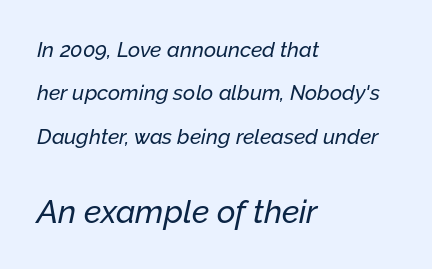
Would a proofreader flag this as italicized? Yes. The passage shown stacks its lines with a broad gap. There is no visible air inserted between adjacent glyphs. The passage shown is typed in a proportional face where columns would drift. No word sits above an underline.
